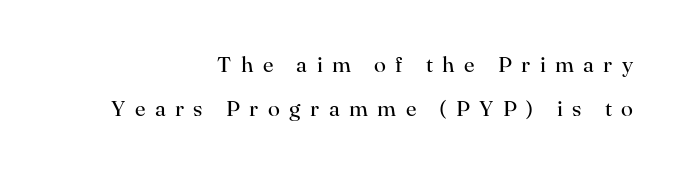
The image shows 22 px text type, upright; set right-aligned, loose line spacing (1.98x), unusually wide letter spacing (+0.43 em), not underlined.
